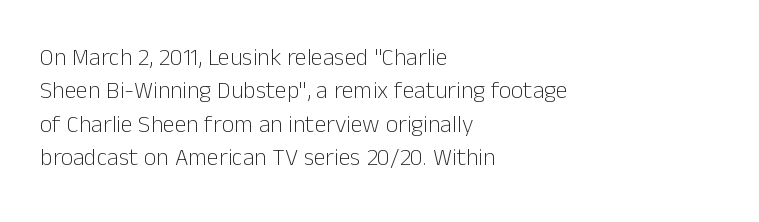
Q: Is the text bold? A: No.
Q: Is the text italic (slanted)? A: No, it is upright.
Q: Is the text underlined? A: No.
Q: How is the paragraph aligned? A: Left-aligned.
Q: Is the spacing between letters normal or unusually wide? A: Normal.
Q: Is the spacing between lines tight, normal or loose? A: Normal.
